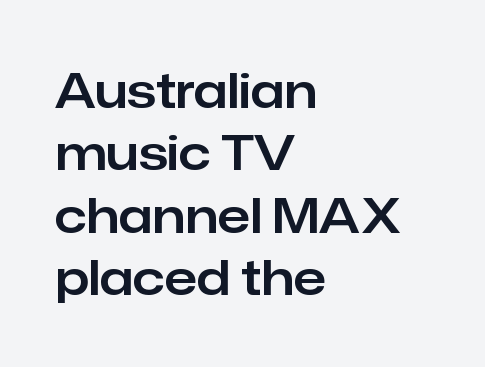
Q: Is the text italic (slanted)? A: No, it is upright.
Q: Is the typeface a serif or a sans-serif typeface? A: Sans-serif.
Q: Is the text underlined? A: No.
Q: How is the paragraph aligned? A: Left-aligned.
Q: Is the spacing between letters normal or unusually wide? A: Normal.
Q: Is the spacing between lines tight, normal or loose? A: Normal.
Q: Width (condensed, normal, or wide)? A: Normal.
Q: Stroke contrast? A: Low.
Q: x-height? A: Medium.
Q: Monospaced? A: No.
